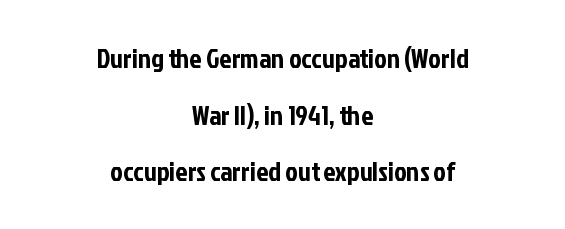
Q: Is the text italic (slanted)? A: No, it is upright.
Q: Is the text underlined? A: No.
Q: How is the paragraph aligned? A: Centered.
Q: Is the spacing between letters normal or unusually wide? A: Normal.
Q: Is the spacing between lines tight, normal or loose? A: Loose.
